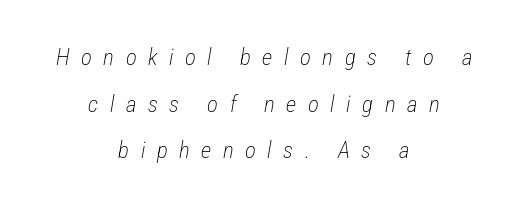
The image shows 23 px text type, italic (leaning right); set centered, loose line spacing (2.03x), unusually wide letter spacing (+0.5 em), not underlined.
